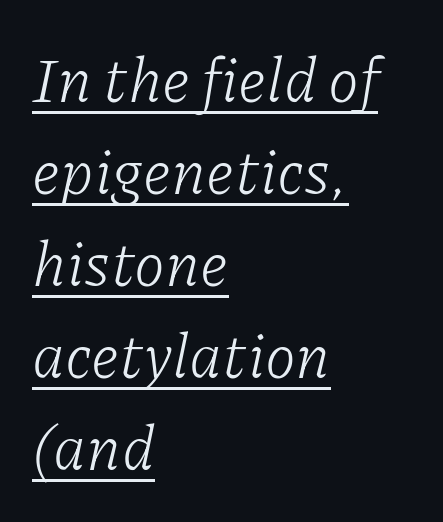
{"serif": "yes", "italic": "yes", "lean": "right", "slant_degrees": 11, "bold": "no", "weight": "light", "width": "normal", "stroke_contrast": "low", "x_height": "medium", "monospaced": "no", "underline": "yes", "align": "left", "line_spacing": "normal", "line_spacing_ratio": 1.46, "letter_spacing": "normal", "letter_spacing_em": 0.0, "glyph_px": 63}
